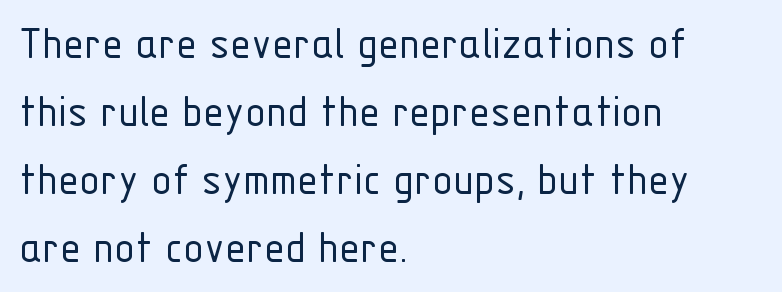
{"serif": "no", "italic": "no", "bold": "no", "weight": "light", "width": "condensed", "stroke_contrast": "low", "x_height": "medium", "monospaced": "no", "underline": "no", "align": "left", "line_spacing": "normal", "line_spacing_ratio": 1.42, "letter_spacing": "normal", "letter_spacing_em": 0.0, "glyph_px": 48}
